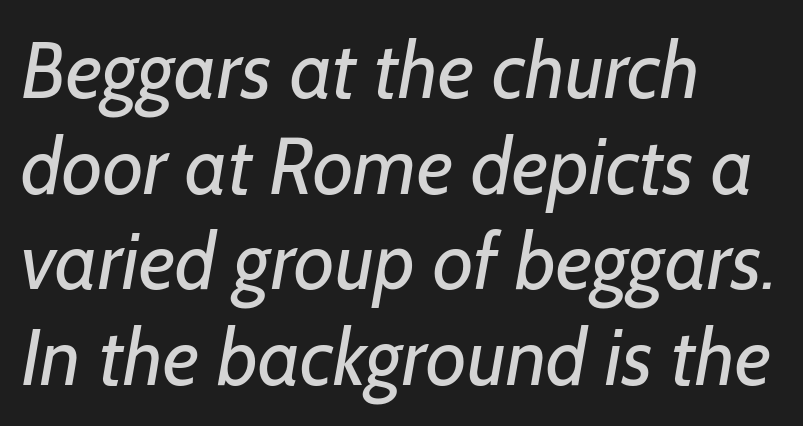
Q: Is the text bold? A: No.
Q: Is the typeface a serif or a sans-serif typeface? A: Sans-serif.
Q: Is the text underlined? A: No.
Q: How is the paragraph aligned? A: Left-aligned.
Q: Is the spacing between letters normal or unusually wide? A: Normal.
Q: Width (condensed, normal, or wide)? A: Normal.
Q: Stroke contrast? A: Low.
Q: x-height? A: Medium.
Q: Monospaced? A: No.
